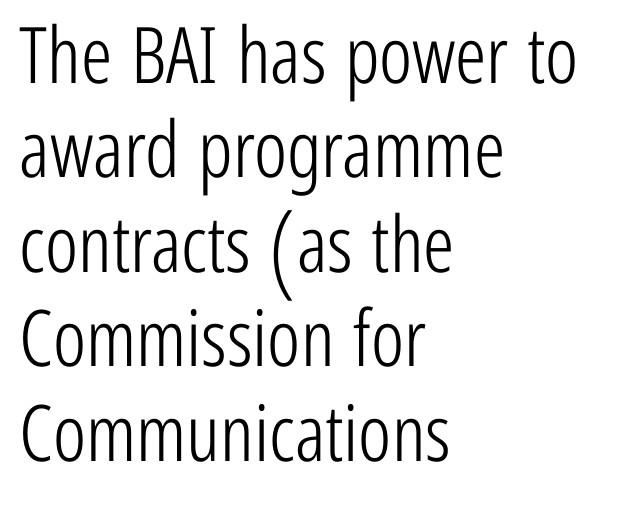
{"serif": "no", "italic": "no", "bold": "no", "weight": "light", "width": "condensed", "stroke_contrast": "low", "x_height": "medium", "monospaced": "no", "underline": "no", "align": "left", "line_spacing_ratio": 1.21, "letter_spacing": "normal", "letter_spacing_em": 0.0, "glyph_px": 78}
